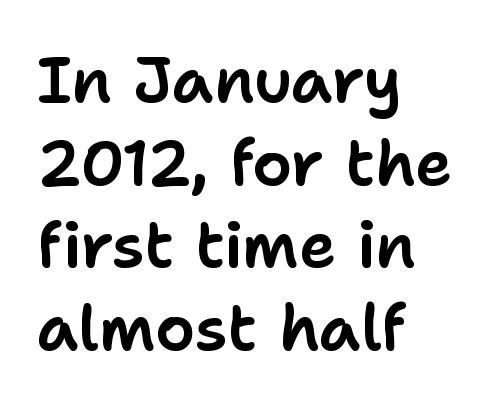
Q: Is the text italic (slanted)? A: No, it is upright.
Q: Is the typeface a serif or a sans-serif typeface? A: Sans-serif.
Q: Is the text underlined? A: No.
Q: How is the paragraph aligned? A: Left-aligned.
Q: Is the spacing between letters normal or unusually wide? A: Normal.
Q: Is the spacing between lines tight, normal or loose? A: Normal.
Q: Width (condensed, normal, or wide)? A: Normal.
Q: Stroke contrast? A: Low.
Q: x-height? A: Medium.
Q: Monospaced? A: No.
